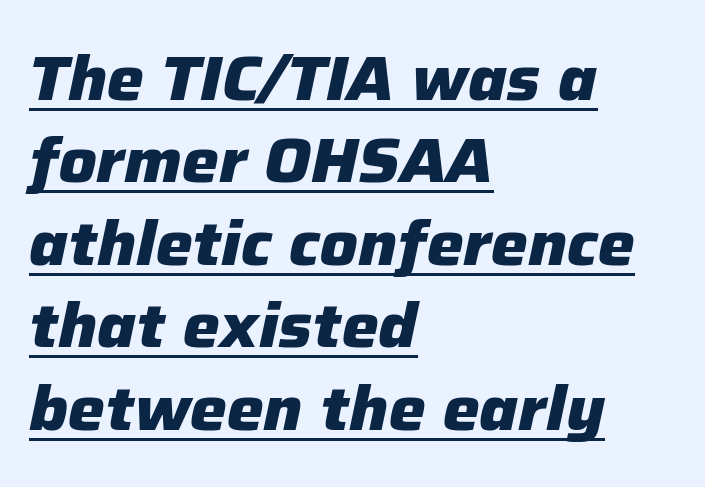
Q: Is the text bold? A: Yes.
Q: Is the text italic (slanted)? A: Yes, it leans right by about 12 degrees.
Q: Is the text underlined? A: Yes.
Q: How is the paragraph aligned? A: Left-aligned.
Q: Is the spacing between letters normal or unusually wide? A: Normal.
Q: Is the spacing between lines tight, normal or loose? A: Normal.
Q: Width (condensed, normal, or wide)? A: Normal.
Q: Stroke contrast? A: Low.
Q: x-height? A: Medium.
Q: Monospaced? A: No.
